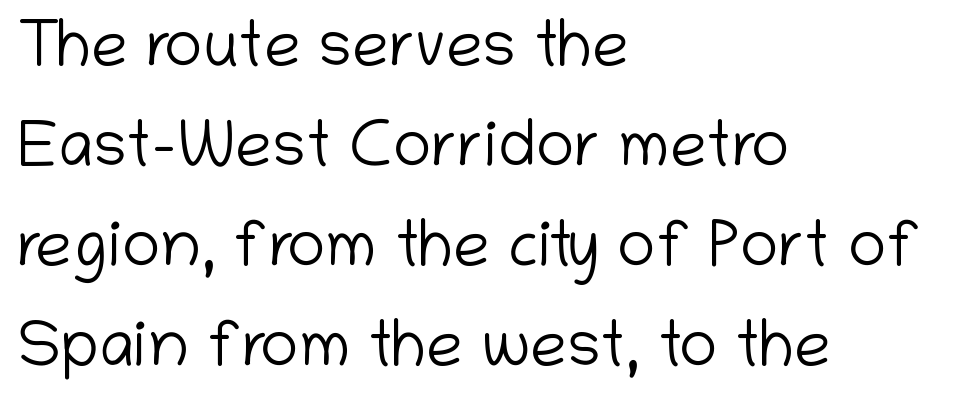
{"serif": "no", "italic": "no", "bold": "no", "weight": "light", "width": "normal", "stroke_contrast": "low", "x_height": "medium", "monospaced": "no", "underline": "no", "align": "left", "line_spacing": "normal", "line_spacing_ratio": 1.54, "letter_spacing": "normal", "letter_spacing_em": 0.0, "glyph_px": 65}
